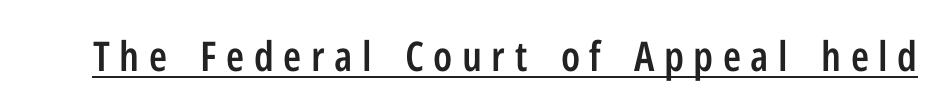
Q: Is the text bold? A: Semi-bold.
Q: Is the text italic (slanted)? A: No, it is upright.
Q: Is the typeface a serif or a sans-serif typeface? A: Sans-serif.
Q: Is the text underlined? A: Yes.
Q: Is the spacing between letters normal or unusually wide? A: Unusually wide.
Q: Width (condensed, normal, or wide)? A: Condensed.
Q: Stroke contrast? A: Low.
Q: x-height? A: Medium.
Q: Monospaced? A: No.
